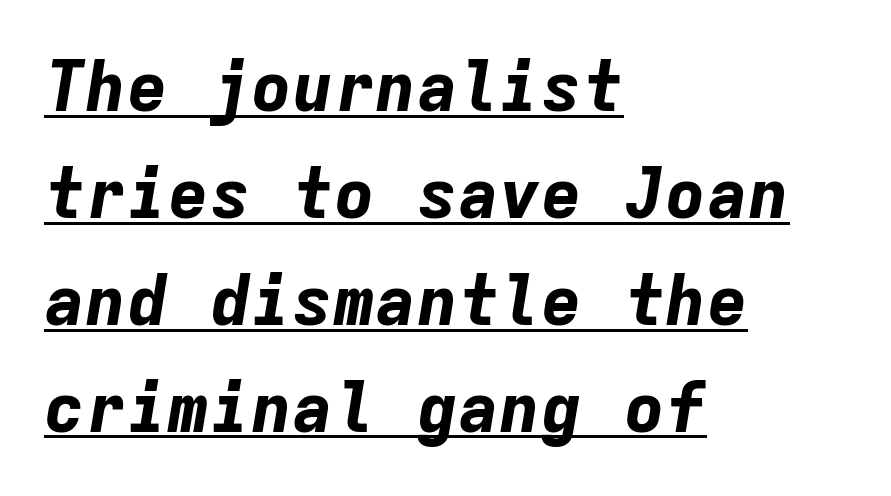
Q: Is the text bold? A: Yes.
Q: Is the text italic (slanted)? A: Yes, it leans right by about 9 degrees.
Q: Is the text underlined? A: Yes.
Q: How is the paragraph aligned? A: Left-aligned.
Q: Is the spacing between letters normal or unusually wide? A: Normal.
Q: Is the spacing between lines tight, normal or loose? A: Normal.
Q: Width (condensed, normal, or wide)? A: Normal.
Q: Stroke contrast? A: Low.
Q: x-height? A: Medium.
Q: Monospaced? A: Yes.
